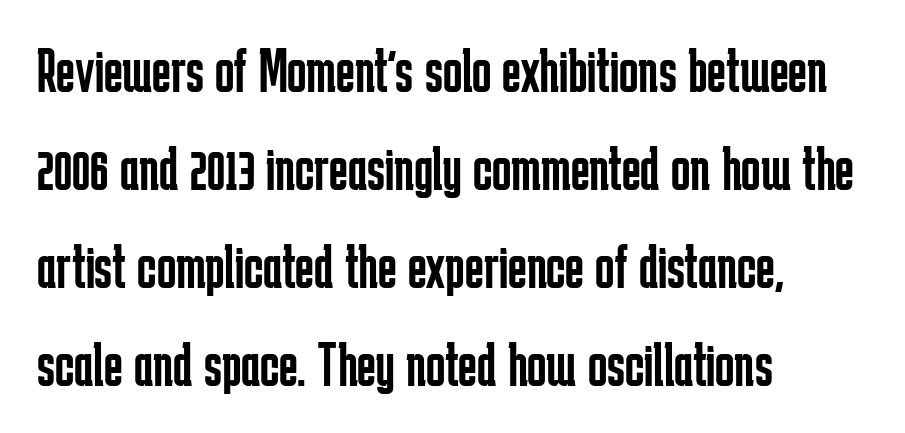
{"serif": "no", "italic": "no", "bold": "no", "weight": "regular", "width": "condensed", "stroke_contrast": "low", "x_height": "medium", "monospaced": "no", "underline": "no", "align": "left", "line_spacing": "normal", "line_spacing_ratio": 1.53, "letter_spacing": "normal", "letter_spacing_em": 0.0, "glyph_px": 64}
